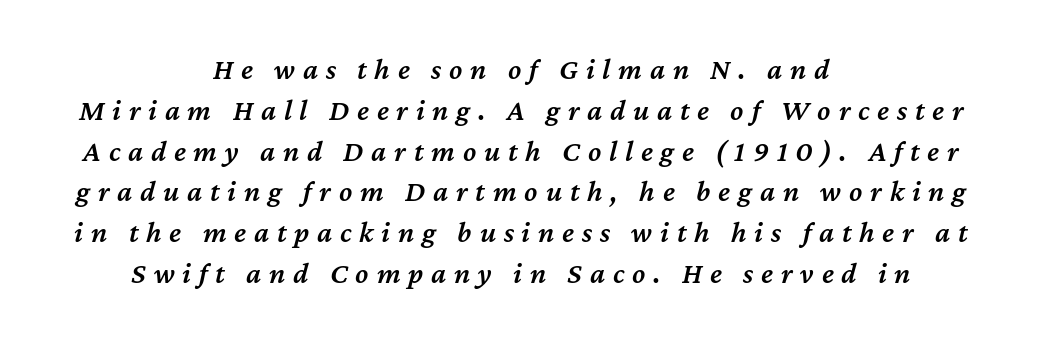
Each line is balanced around a shared central axis. Firm but not heavy-handed strokes: this text is semibold. How are the letters spaced? Widely, with obvious added tracking. Interline gaps are of average width in this sample. You could not count columns in this text — the font is proportionally spaced. Plain, unruled lines of type.
